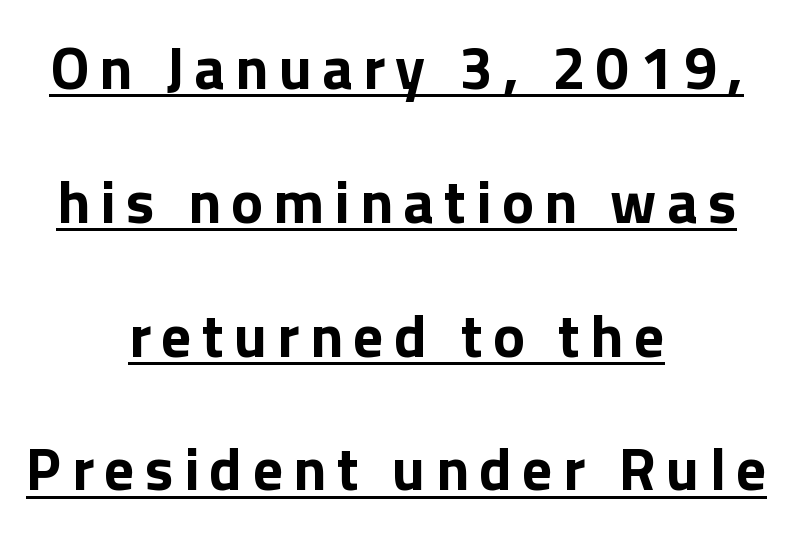
Q: Is the text bold? A: Yes.
Q: Is the text italic (slanted)? A: No, it is upright.
Q: Is the typeface a serif or a sans-serif typeface? A: Sans-serif.
Q: Is the text underlined? A: Yes.
Q: How is the paragraph aligned? A: Centered.
Q: Is the spacing between lines tight, normal or loose? A: Loose.
Q: Width (condensed, normal, or wide)? A: Normal.
Q: Stroke contrast? A: Low.
Q: x-height? A: Medium.
Q: Monospaced? A: No.
